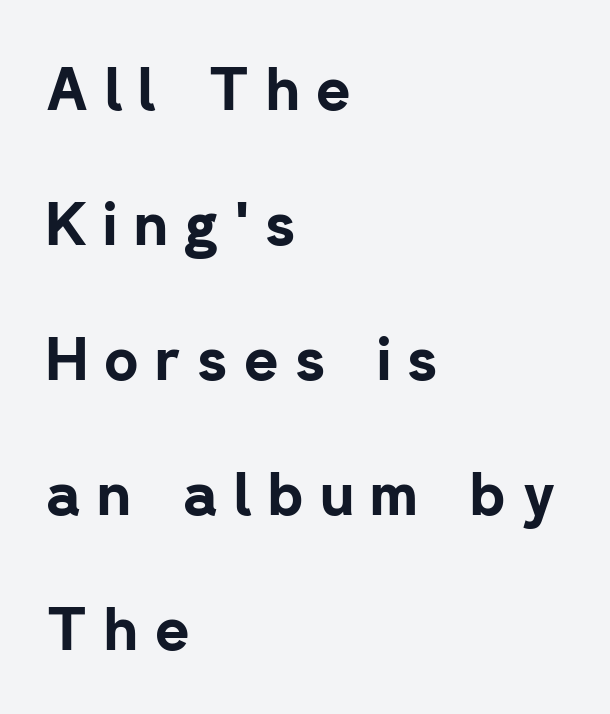
{"serif": "no", "italic": "no", "bold": "yes", "weight": "bold", "width": "normal", "stroke_contrast": "low", "x_height": "medium", "monospaced": "no", "underline": "no", "align": "left", "line_spacing": "loose", "line_spacing_ratio": 2.29, "letter_spacing": "wide", "letter_spacing_em": 0.28, "glyph_px": 59}
